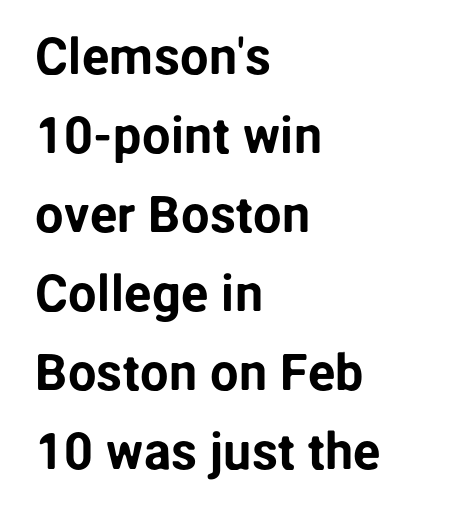
The image shows 51 px sans-serif type, upright; set left-aligned, normal line spacing (1.55x), normal letter spacing, not underlined; low stroke contrast and a medium x-height.
